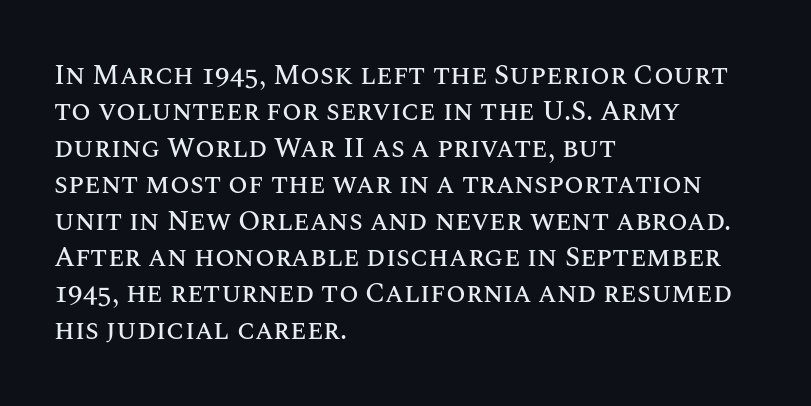
The gaps between neighbouring characters are ordinary and unremarkable. Does the lettering tilt? It doesn't — this is upright. The rows are spaced the way most documents space them. Where is the straight margin? On the left. The baseline area is clear.
